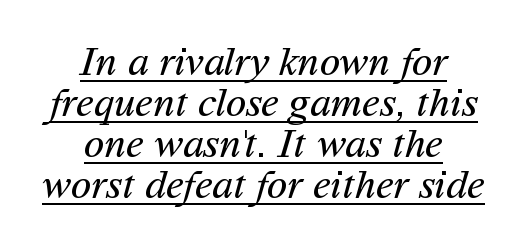
Q: Is the text bold? A: No.
Q: Is the typeface a serif or a sans-serif typeface? A: Sans-serif.
Q: Is the text underlined? A: Yes.
Q: How is the paragraph aligned? A: Centered.
Q: Is the spacing between letters normal or unusually wide? A: Normal.
Q: Is the spacing between lines tight, normal or loose? A: Tight.
Q: Width (condensed, normal, or wide)? A: Normal.
Q: Stroke contrast? A: Medium.
Q: x-height? A: Medium.
Q: Monospaced? A: No.
